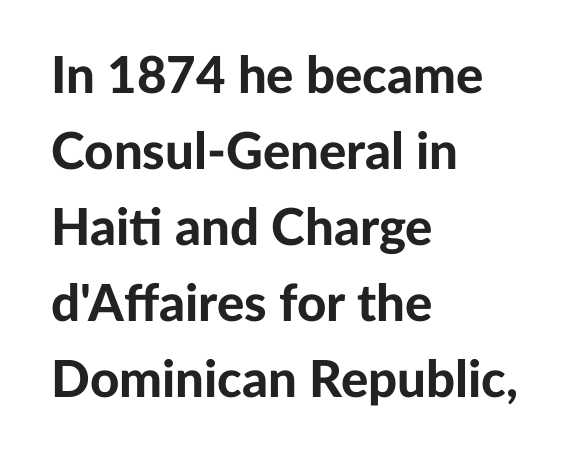
The image shows 51 px bold sans-serif type, upright; set left-aligned, normal line spacing (1.49x), normal letter spacing, not underlined; low stroke contrast and a medium x-height.
